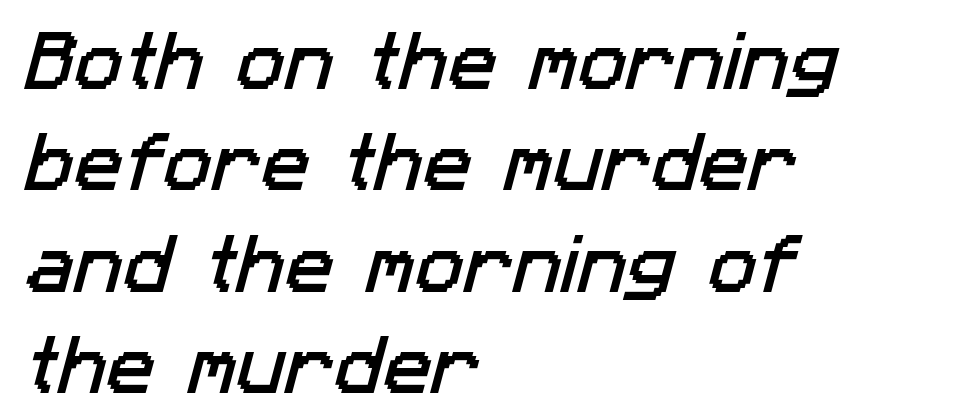
Caption: standard tracking, unaltered. Vertical spacing — default. Line beginnings align vertically; line endings do not. The glyphs are unaccompanied by any horizontal stroke below them. The passage shown is typeset with a sans-serif family. You could not count columns in this text — the font is proportionally spaced.
